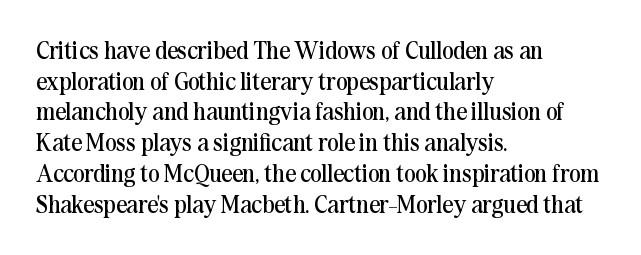
{"italic": "no", "bold": "no", "underline": "no", "align": "left", "line_spacing": "normal", "line_spacing_ratio": 1.28, "letter_spacing": "normal", "letter_spacing_em": 0.0, "glyph_px": 24}
